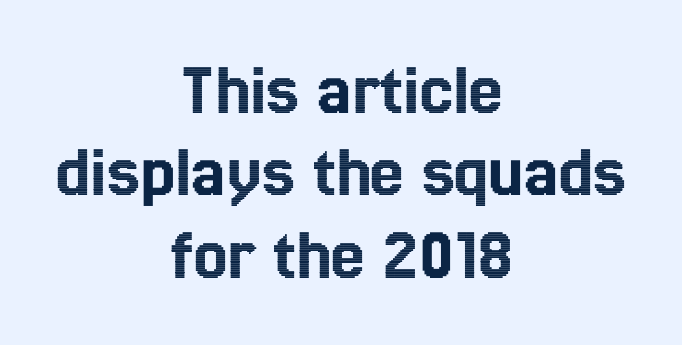
The line texture is even and compact thanks to regular tracking. Check the space under the baseline: it is left empty. Note the varied advance widths — an 'i' is clearly narrower than an 'm'. The typesetter chose a symmetrical, centered arrangement here. In terms of leading, this rendering errs on the cramped side.
